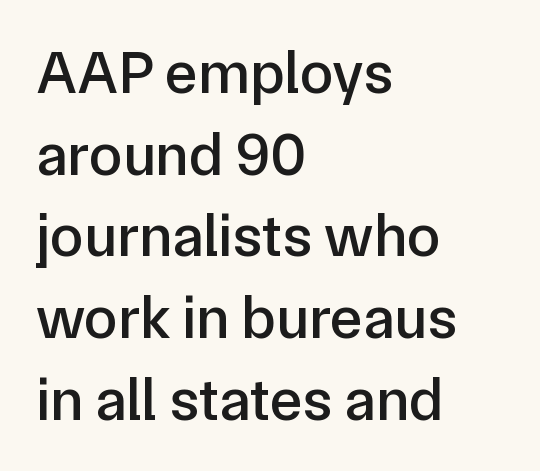
Q: Is the text italic (slanted)? A: No, it is upright.
Q: Is the typeface a serif or a sans-serif typeface? A: Sans-serif.
Q: Is the text underlined? A: No.
Q: How is the paragraph aligned? A: Left-aligned.
Q: Is the spacing between letters normal or unusually wide? A: Normal.
Q: Is the spacing between lines tight, normal or loose? A: Normal.
Q: Width (condensed, normal, or wide)? A: Normal.
Q: Stroke contrast? A: Low.
Q: x-height? A: Medium.
Q: Monospaced? A: No.
